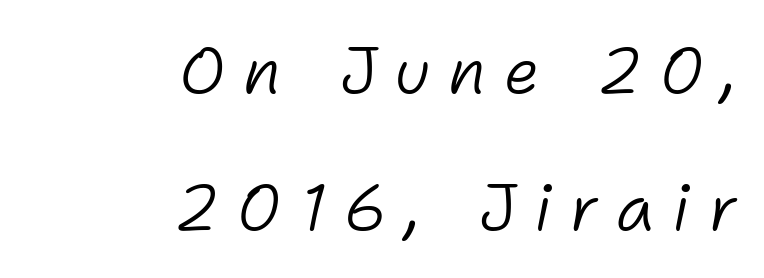
The image shows 64 px light type, italic (leaning right); set right-aligned, loose line spacing (2.14x), unusually wide letter spacing (+0.28 em), not underlined; low stroke contrast and a medium x-height.
